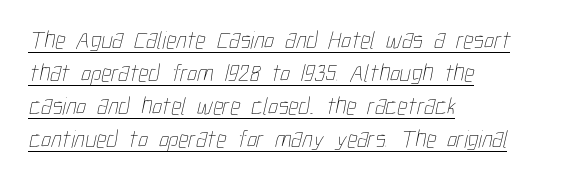
The image shows 25 px text type; set left-aligned, normal line spacing (1.32x), normal letter spacing, underlined.
